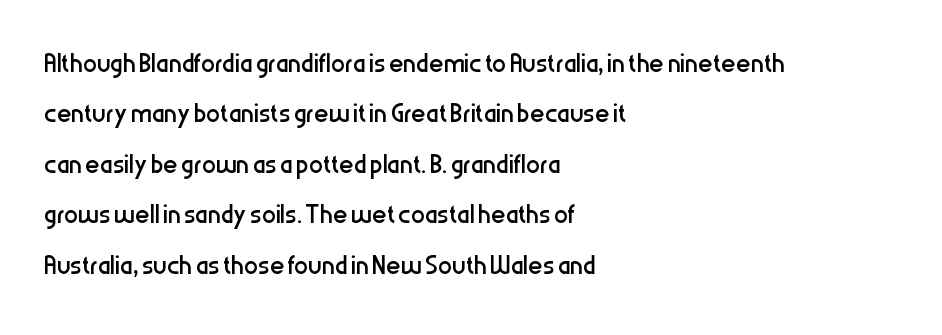
{"serif": "no", "italic": "no", "bold": "no", "weight": "regular", "width": "condensed", "stroke_contrast": "low", "x_height": "medium", "monospaced": "no", "underline": "no", "align": "left", "line_spacing": "normal", "line_spacing_ratio": 1.44, "letter_spacing": "normal", "letter_spacing_em": 0.0, "glyph_px": 35}
